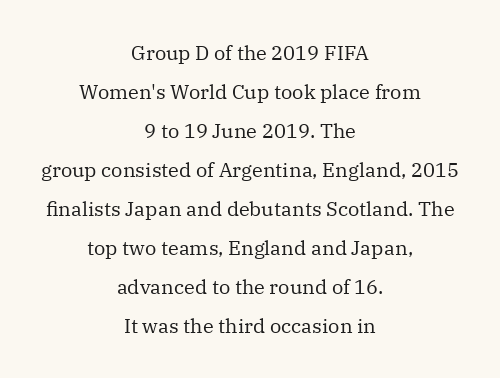
Q: Is the text bold? A: No.
Q: Is the text italic (slanted)? A: No, it is upright.
Q: Is the text underlined? A: No.
Q: How is the paragraph aligned? A: Centered.
Q: Is the spacing between letters normal or unusually wide? A: Normal.
Q: Is the spacing between lines tight, normal or loose? A: Loose.
